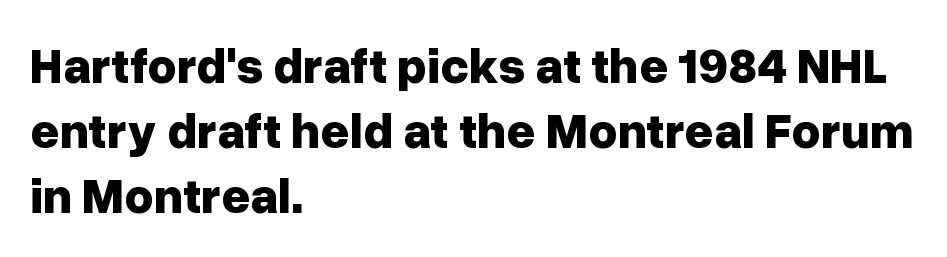
The image shows 50 px bold sans-serif type, upright; set left-aligned, normal line spacing (1.3x), normal letter spacing, not underlined; low stroke contrast and a medium x-height.
